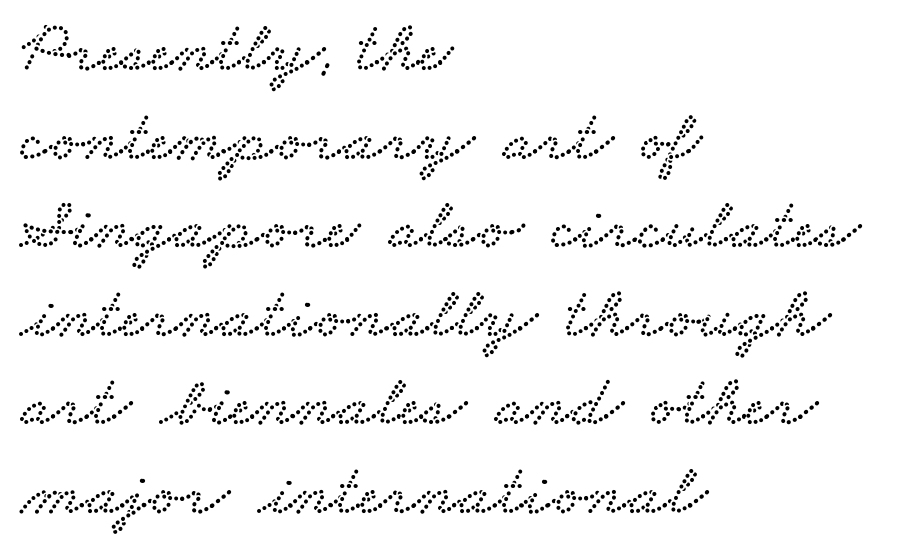
Q: Is the typeface a serif or a sans-serif typeface? A: Serif.
Q: Is the text underlined? A: No.
Q: How is the paragraph aligned? A: Left-aligned.
Q: Is the spacing between letters normal or unusually wide? A: Normal.
Q: Width (condensed, normal, or wide)? A: Wide.
Q: Stroke contrast? A: Low.
Q: x-height? A: Small.
Q: Monospaced? A: No.
